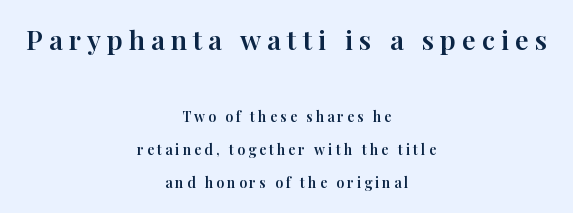
The face used here is rendered with a markedly widened letterfit. Ascenders rise straight up at ninety degrees. Reading down the column, the eye jumps a long way to each next line. Notice how the passage keeps no hard edge, just a central spine.
